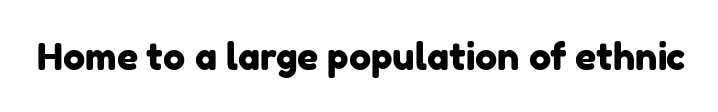
Q: Is the typeface a serif or a sans-serif typeface? A: Sans-serif.
Q: Is the text underlined? A: No.
Q: Is the spacing between letters normal or unusually wide? A: Normal.
Q: Width (condensed, normal, or wide)? A: Normal.
Q: Stroke contrast? A: Low.
Q: x-height? A: Medium.
Q: Monospaced? A: No.
